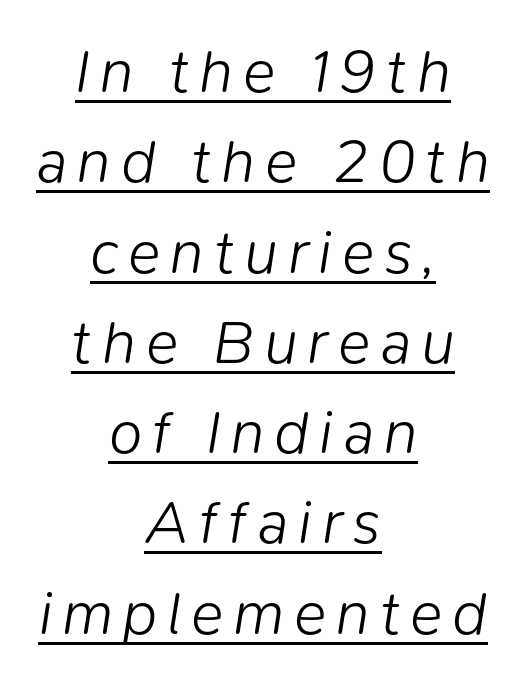
Vertical stems look standard width or narrower in stroke. Spacing verdict: proportional, widths tailored to each character. The rag falls on both sides of this text block equally. Baseline-to-baseline distance is the conventional proportion of letter height. A typesetter would mark this as italic.
